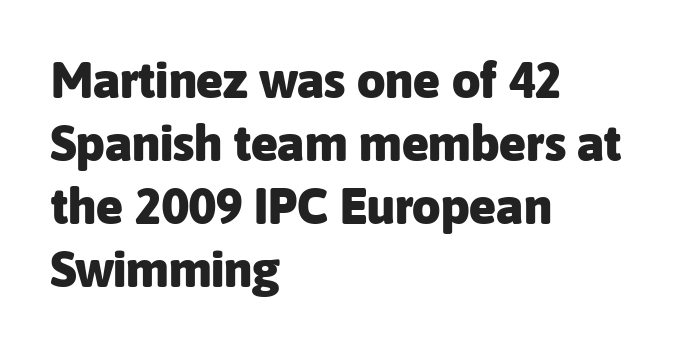
{"serif": "no", "italic": "no", "bold": "yes", "weight": "heavy", "width": "normal", "stroke_contrast": "low", "x_height": "medium", "monospaced": "no", "underline": "no", "align": "left", "line_spacing": "normal", "line_spacing_ratio": 1.26, "letter_spacing": "normal", "letter_spacing_em": 0.0, "glyph_px": 50}
